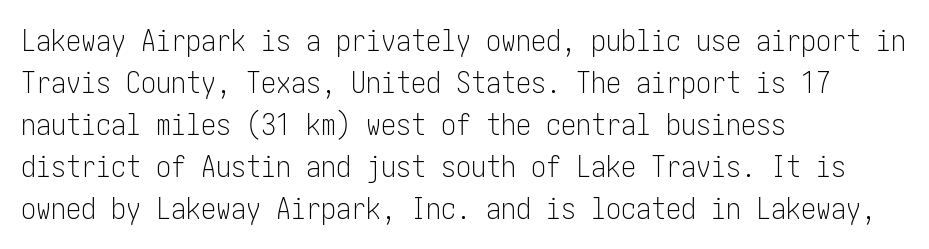
Q: Is the text bold? A: No.
Q: Is the text italic (slanted)? A: No, it is upright.
Q: Is the typeface a serif or a sans-serif typeface? A: Sans-serif.
Q: Is the text underlined? A: No.
Q: How is the paragraph aligned? A: Left-aligned.
Q: Is the spacing between letters normal or unusually wide? A: Normal.
Q: Is the spacing between lines tight, normal or loose? A: Normal.
Q: Width (condensed, normal, or wide)? A: Condensed.
Q: Stroke contrast? A: Low.
Q: x-height? A: Medium.
